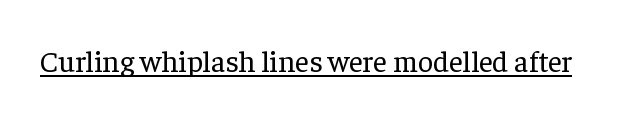
The image shows 30 px regular-weight serif type, upright; set normal letter spacing, underlined; low stroke contrast and a medium x-height.
